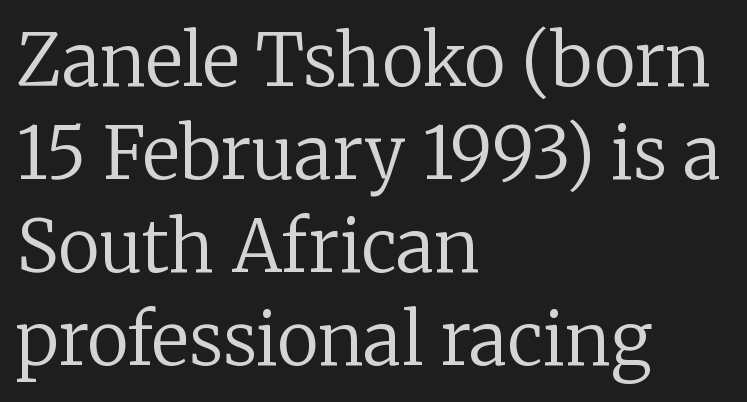
The image shows 71 px regular-weight serif type, upright; set left-aligned, normal line spacing (1.31x), normal letter spacing, not underlined; low stroke contrast and a medium x-height.
